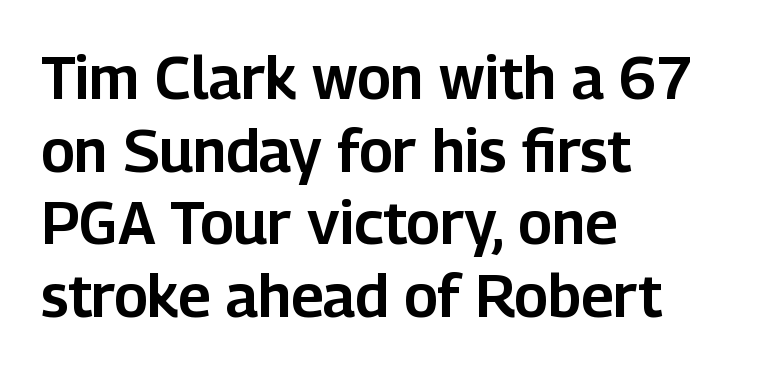
The rendering shows plain stroke endings on the letterforms — a sans-serif design. Every row of glyphs begins at an identical x-position on the left. Do the letters lean? They stand straight. Is the letter spacing exaggerated? No — it looks like the ordinary default. Has an underline been added? It has not. Spacing verdict: proportional, widths tailored to each character.
